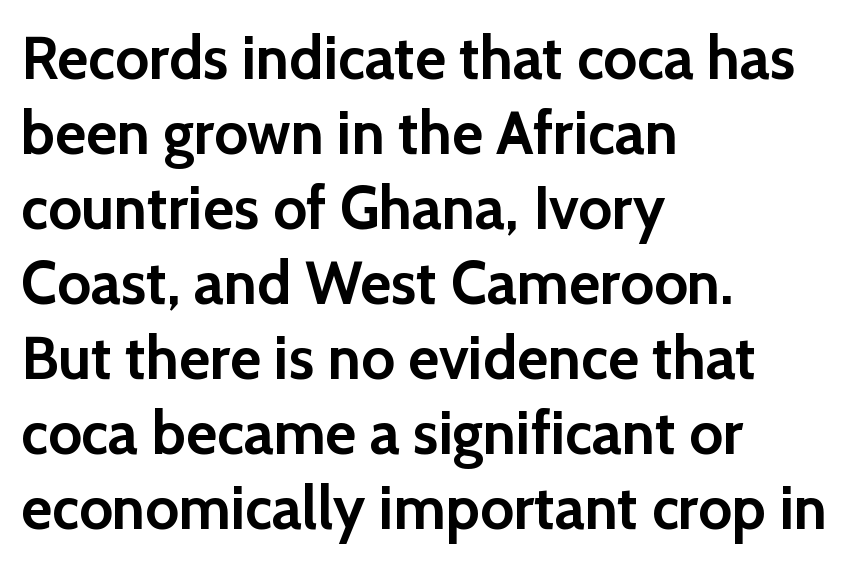
The image shows 60 px semibold sans-serif type, upright; set left-aligned, normal line spacing (1.25x), normal letter spacing, not underlined; a medium x-height.
